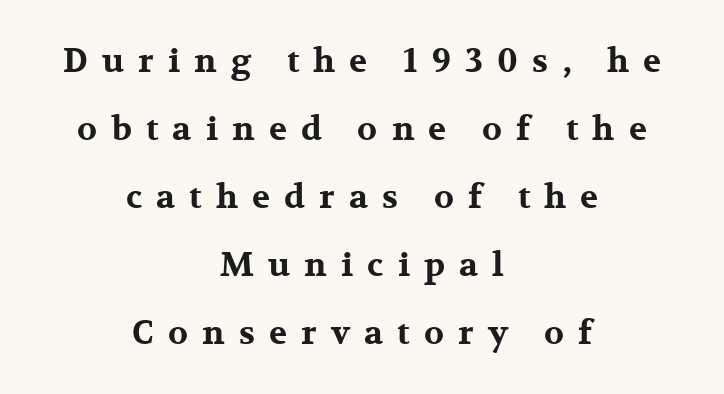
Q: Is the text bold? A: Yes.
Q: Is the text italic (slanted)? A: No, it is upright.
Q: Is the typeface a serif or a sans-serif typeface? A: Serif.
Q: Is the text underlined? A: No.
Q: How is the paragraph aligned? A: Centered.
Q: Is the spacing between letters normal or unusually wide? A: Unusually wide.
Q: Is the spacing between lines tight, normal or loose? A: Loose.
Q: Width (condensed, normal, or wide)? A: Wide.
Q: Stroke contrast? A: Medium.
Q: x-height? A: Medium.
Q: Monospaced? A: No.
